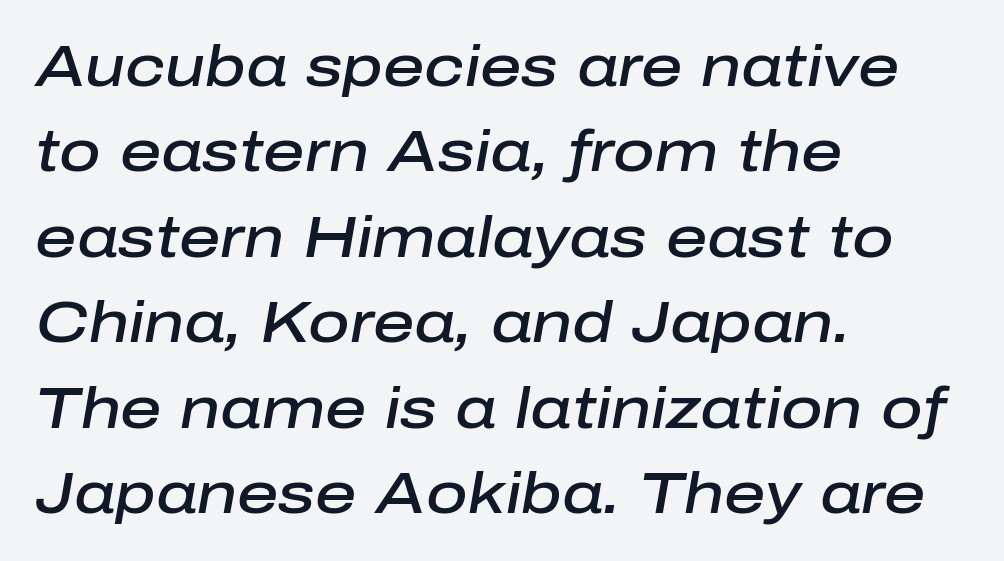
{"italic": "yes", "lean": "right", "slant_degrees": 10, "bold": "semi", "weight": "semibold", "width": "normal", "stroke_contrast": "low", "x_height": "medium", "monospaced": "no", "underline": "no", "align": "left", "line_spacing": "normal", "line_spacing_ratio": 1.5, "letter_spacing": "normal", "letter_spacing_em": 0.0, "glyph_px": 57}
